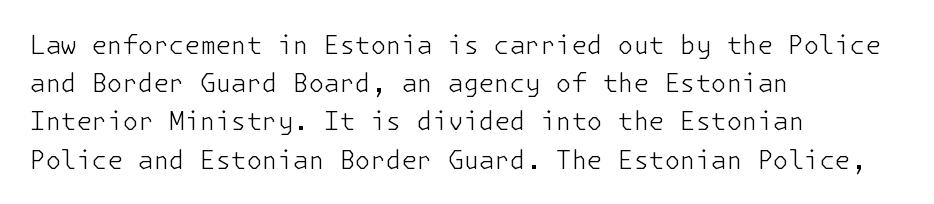
The image shows 25 px text type, upright; set left-aligned, normal line spacing (1.53x), normal letter spacing, not underlined.
